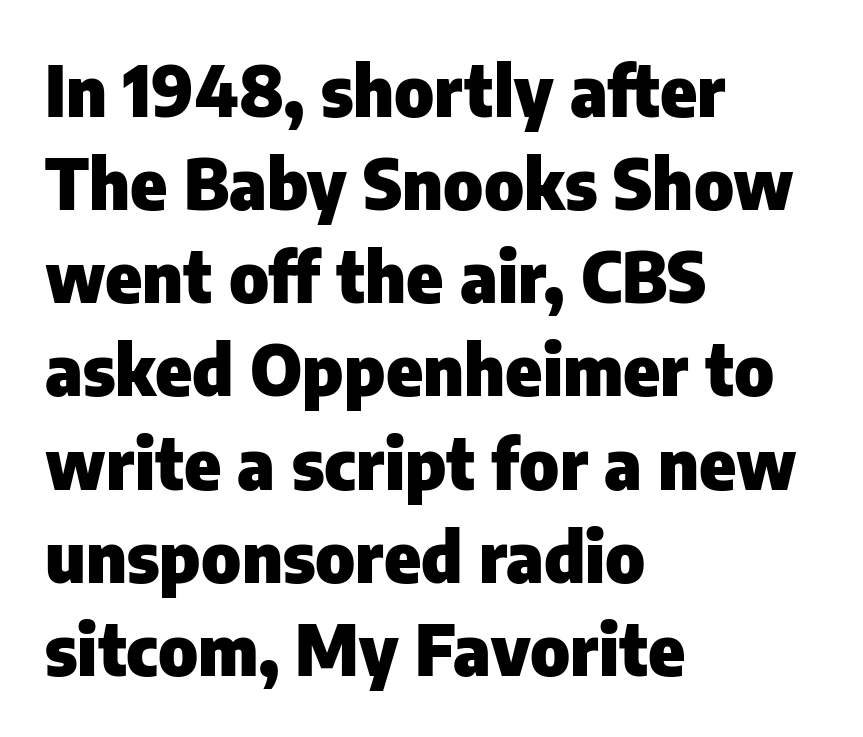
{"serif": "no", "italic": "no", "bold": "yes", "weight": "heavy", "width": "normal", "stroke_contrast": "low", "x_height": "medium", "monospaced": "no", "underline": "no", "align": "left", "line_spacing": "normal", "line_spacing_ratio": 1.35, "letter_spacing": "normal", "letter_spacing_em": 0.0, "glyph_px": 69}
